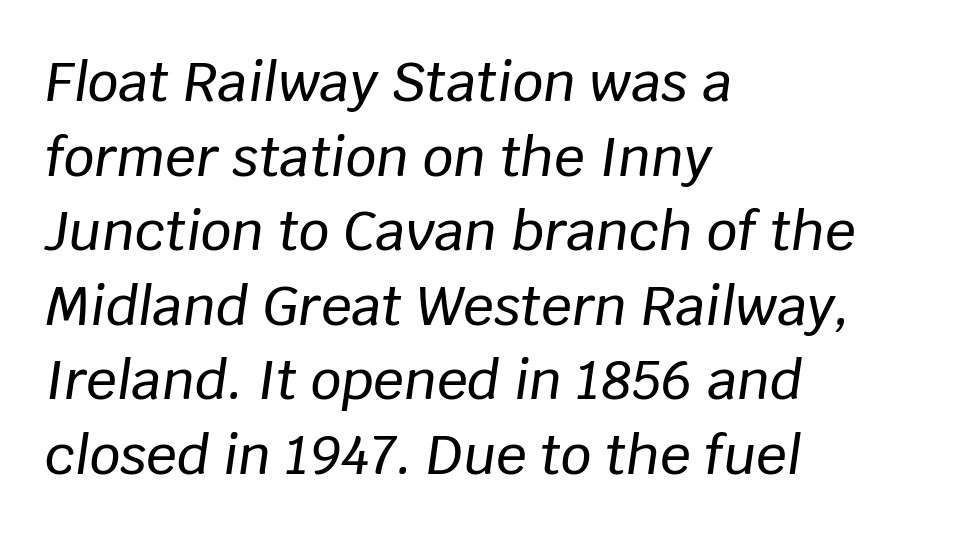
Descenders are the only things crossing below the line. A typesetter would call this proportional, since set widths differ per character. Line starts are locked; line ends wander. The face used here is rendered with its standard letterfit.
